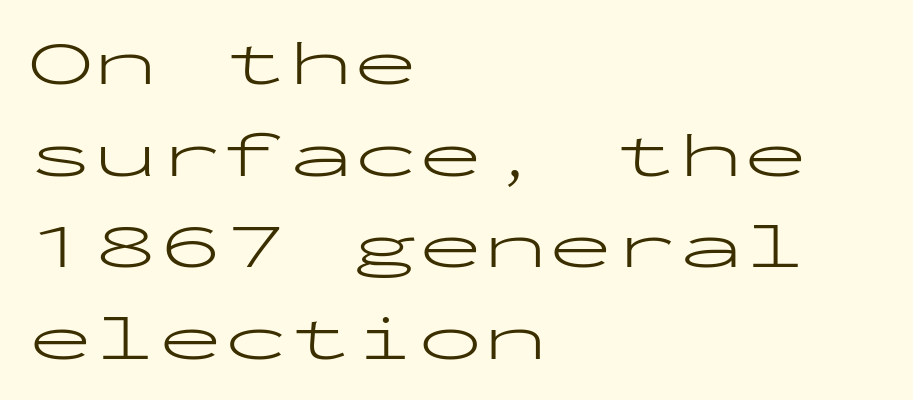
Ascenders rise straight up at ninety degrees. The designer left line spacing at the default. Spacing verdict: monospaced, one width for all characters. These lines are set flush left with a ragged right edge.
